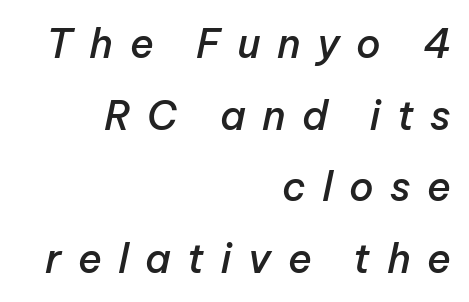
{"italic": "yes", "lean": "right", "slant_degrees": 12, "bold": "semi", "weight": "semibold", "width": "normal", "stroke_contrast": "low", "x_height": "medium", "monospaced": "no", "underline": "no", "align": "right", "line_spacing_ratio": 1.79, "letter_spacing": "wide", "letter_spacing_em": 0.41, "glyph_px": 40}
